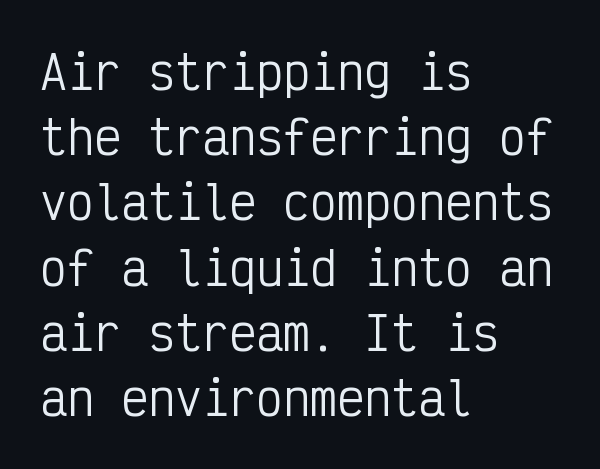
The passage shown has conventional tracking throughout. Each row of text sits above clean, open space. Tall strokes in this sample are plumb rather than angled. Think of a typewriter: that constant character pitch is what you see here. A normal amount of white space separates one row of letters from the next. Does the type have serifs? No, each stem ends abruptly.
